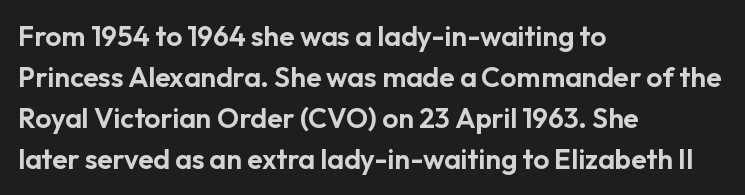
The image shows 28 px sans-serif type, upright; set left-aligned, normal line spacing (1.46x), normal letter spacing, not underlined; low stroke contrast and a medium x-height.
